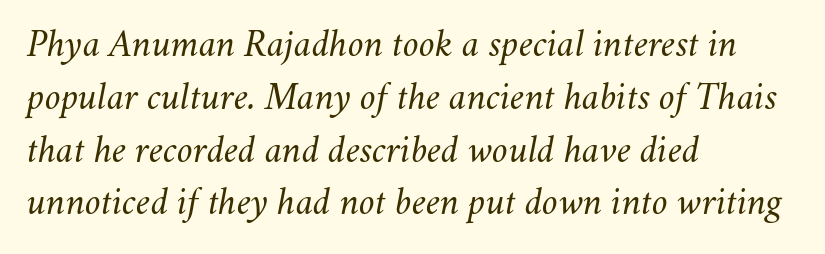
Q: Is the text bold? A: No.
Q: Is the text italic (slanted)? A: Yes, it leans right by about 11 degrees.
Q: Is the text underlined? A: No.
Q: How is the paragraph aligned? A: Left-aligned.
Q: Is the spacing between letters normal or unusually wide? A: Normal.
Q: Is the spacing between lines tight, normal or loose? A: Normal.
Q: Width (condensed, normal, or wide)? A: Normal.
Q: Stroke contrast? A: Medium.
Q: x-height? A: Small.
Q: Monospaced? A: No.
